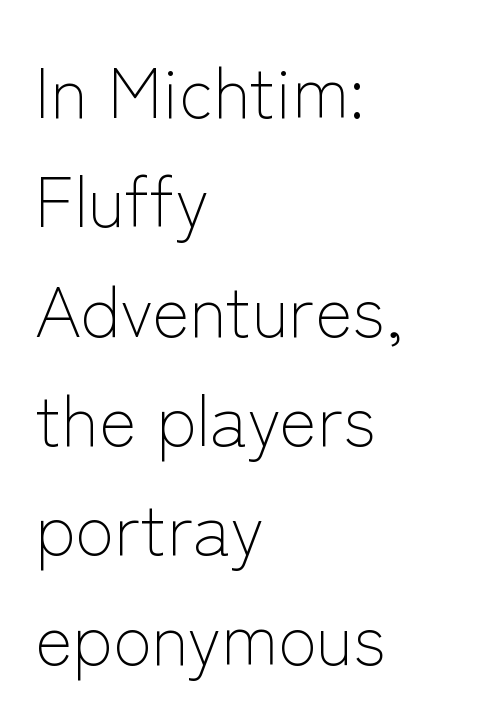
The image shows 71 px light sans-serif type, upright; set left-aligned, normal line spacing (1.54x), normal letter spacing, not underlined; low stroke contrast and a medium x-height.
